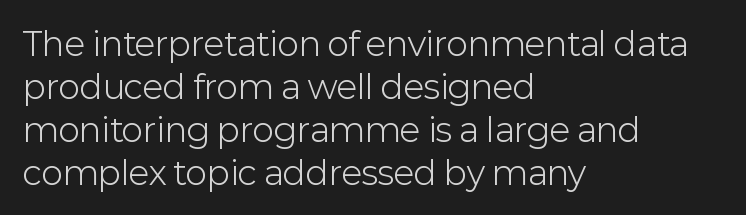
Q: Is the text bold? A: No.
Q: Is the text italic (slanted)? A: No, it is upright.
Q: Is the typeface a serif or a sans-serif typeface? A: Sans-serif.
Q: Is the text underlined? A: No.
Q: How is the paragraph aligned? A: Left-aligned.
Q: Is the spacing between letters normal or unusually wide? A: Normal.
Q: Is the spacing between lines tight, normal or loose? A: Normal.
Q: Width (condensed, normal, or wide)? A: Normal.
Q: Stroke contrast? A: Low.
Q: x-height? A: Medium.
Q: Monospaced? A: No.
